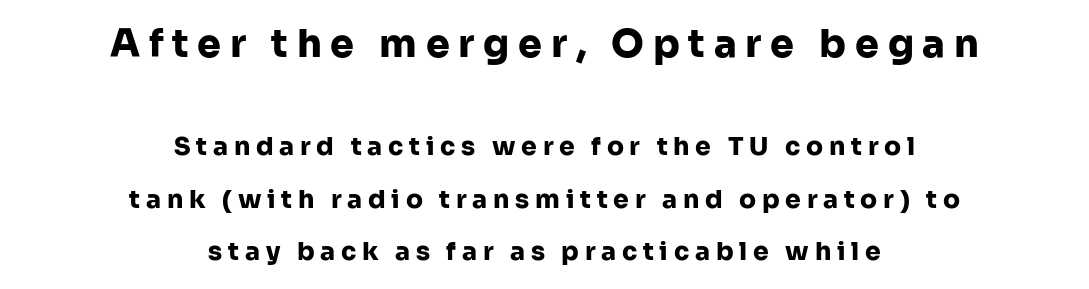
Q: Is the text bold? A: Yes.
Q: Is the text italic (slanted)? A: No, it is upright.
Q: Is the typeface a serif or a sans-serif typeface? A: Sans-serif.
Q: Is the text underlined? A: No.
Q: How is the paragraph aligned? A: Centered.
Q: Is the spacing between letters normal or unusually wide? A: Unusually wide.
Q: Is the spacing between lines tight, normal or loose? A: Loose.
Q: Which block of text is set in a larger size, the first (top) or the second (bottom)? A: The first (top) one.
Q: Width (condensed, normal, or wide)? A: Normal.
Q: Stroke contrast? A: Low.
Q: x-height? A: Medium.
Q: Monospaced? A: No.
